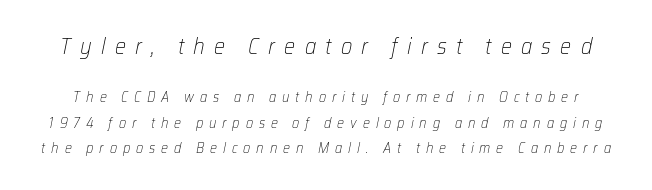
Bare-footed words on every line. The first block has been scaled up relative to the second. Would a proofreader flag this as italicized? Yes. The passage shown is not bold in any degree. This sample uses expanded letter spacing, leaving extra air between glyphs.
